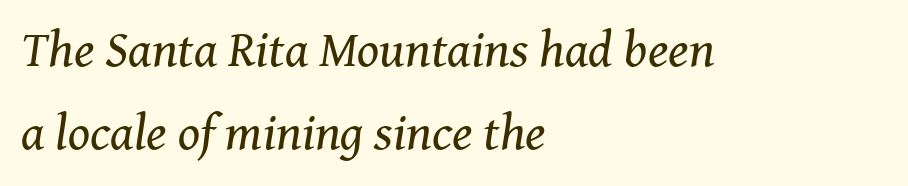
Q: Is the text bold? A: No.
Q: Is the text italic (slanted)? A: Yes, it leans right by about 8 degrees.
Q: Is the typeface a serif or a sans-serif typeface? A: Serif.
Q: Is the text underlined? A: No.
Q: How is the paragraph aligned? A: Left-aligned.
Q: Is the spacing between letters normal or unusually wide? A: Normal.
Q: Is the spacing between lines tight, normal or loose? A: Normal.
Q: Width (condensed, normal, or wide)? A: Normal.
Q: Stroke contrast? A: Medium.
Q: x-height? A: Medium.
Q: Monospaced? A: No.
